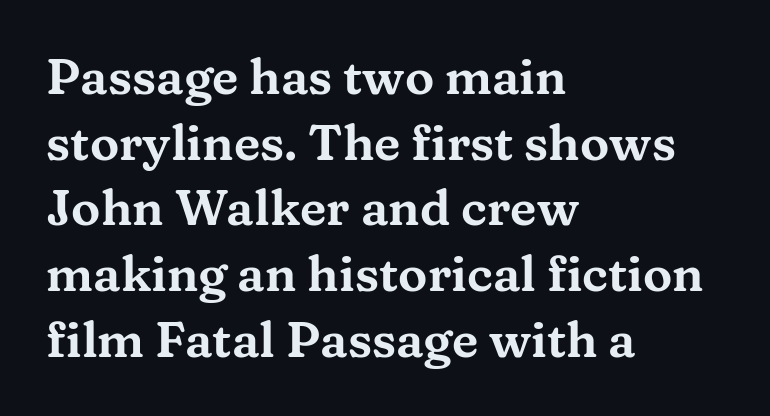
Q: Is the text italic (slanted)? A: No, it is upright.
Q: Is the typeface a serif or a sans-serif typeface? A: Serif.
Q: Is the text underlined? A: No.
Q: How is the paragraph aligned? A: Left-aligned.
Q: Is the spacing between letters normal or unusually wide? A: Normal.
Q: Is the spacing between lines tight, normal or loose? A: Normal.
Q: Width (condensed, normal, or wide)? A: Wide.
Q: Stroke contrast? A: Medium.
Q: x-height? A: Medium.
Q: Monospaced? A: No.
